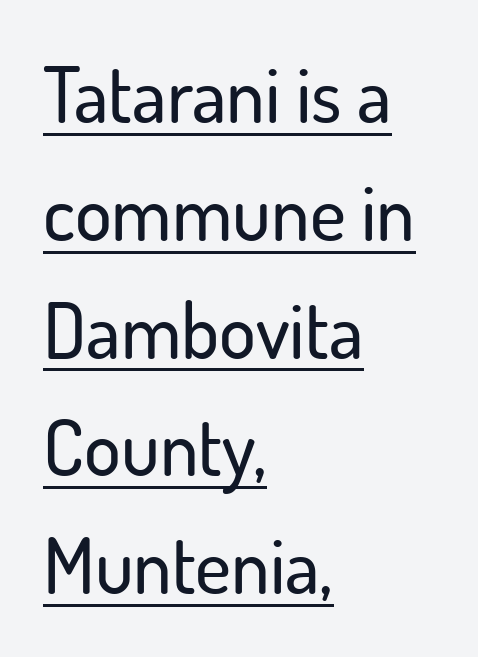
{"serif": "no", "italic": "no", "width": "normal", "stroke_contrast": "low", "x_height": "small", "monospaced": "no", "underline": "yes", "align": "left", "line_spacing": "normal", "line_spacing_ratio": 1.53, "letter_spacing": "normal", "letter_spacing_em": 0.0, "glyph_px": 77}
